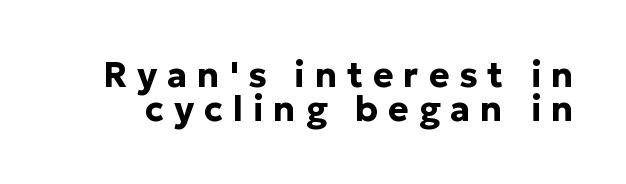
{"serif": "no", "italic": "no", "bold": "yes", "weight": "bold", "width": "normal", "stroke_contrast": "low", "x_height": "medium", "monospaced": "no", "underline": "no", "line_spacing": "tight", "line_spacing_ratio": 0.98, "letter_spacing": "wide", "letter_spacing_em": 0.28, "glyph_px": 35}
